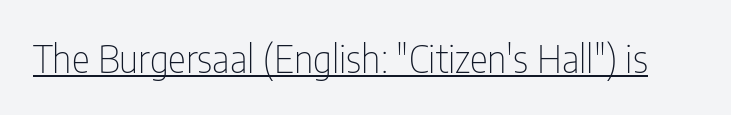
{"serif": "no", "italic": "no", "bold": "no", "weight": "thin", "width": "condensed", "stroke_contrast": "low", "x_height": "medium", "monospaced": "no", "underline": "yes", "letter_spacing": "normal", "letter_spacing_em": 0.0, "glyph_px": 38}
